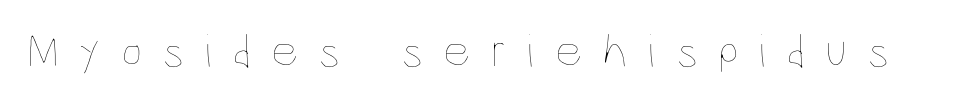
{"italic": "no", "bold": "no", "weight": "thin", "width": "condensed", "stroke_contrast": "low", "x_height": "large", "monospaced": "no", "underline": "no", "letter_spacing": "wide", "letter_spacing_em": 0.41, "glyph_px": 48}
